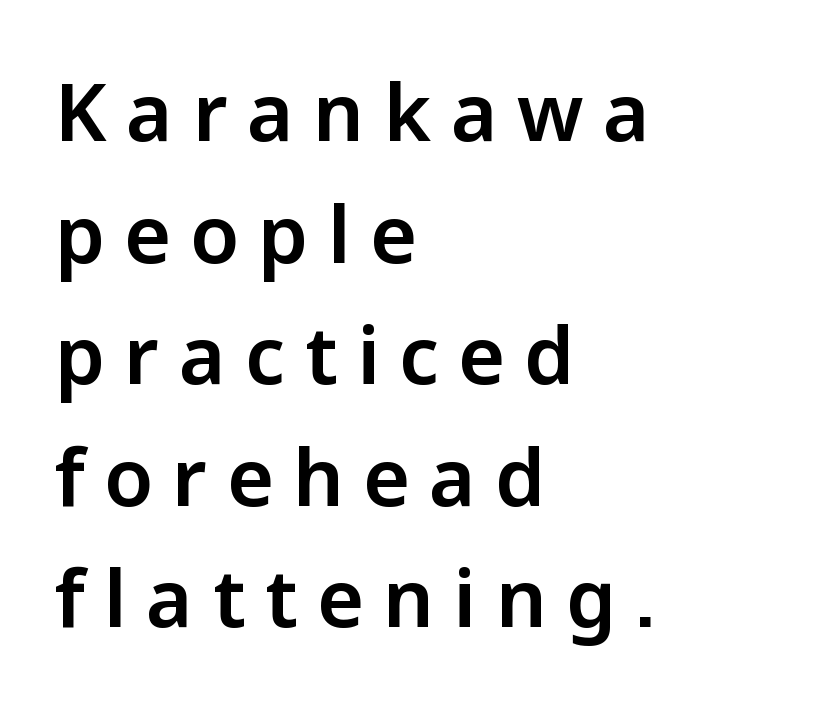
The image shows 80 px sans-serif type, upright; set left-aligned, normal line spacing (1.52x), unusually wide letter spacing (+0.24 em), not underlined; low stroke contrast and a medium x-height.
